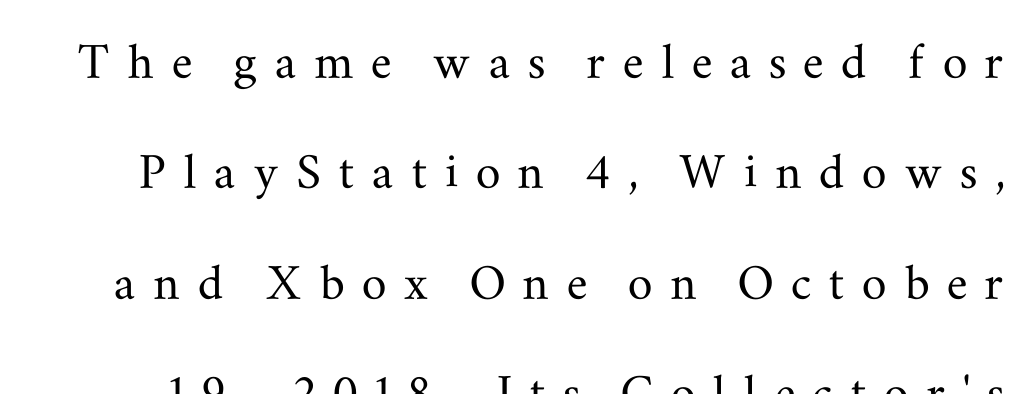
Q: Is the text italic (slanted)? A: No, it is upright.
Q: Is the typeface a serif or a sans-serif typeface? A: Serif.
Q: Is the text underlined? A: No.
Q: Is the spacing between letters normal or unusually wide? A: Unusually wide.
Q: Width (condensed, normal, or wide)? A: Wide.
Q: Stroke contrast? A: Medium.
Q: x-height? A: Small.
Q: Monospaced? A: No.
